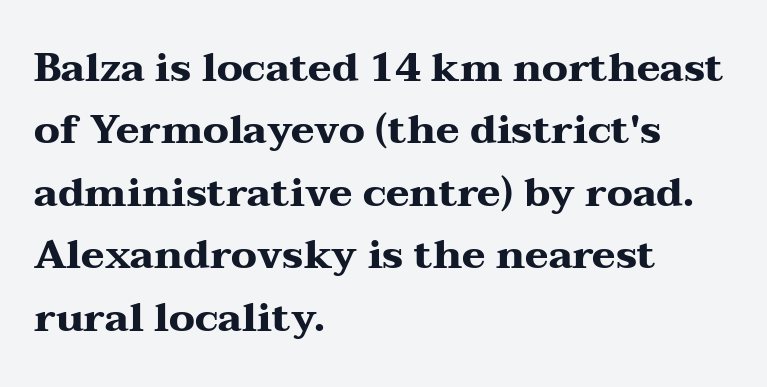
The image shows 40 px heavy, wide serif type, upright; set left-aligned, normal line spacing (1.56x), normal letter spacing, not underlined; medium stroke contrast and a medium x-height.
